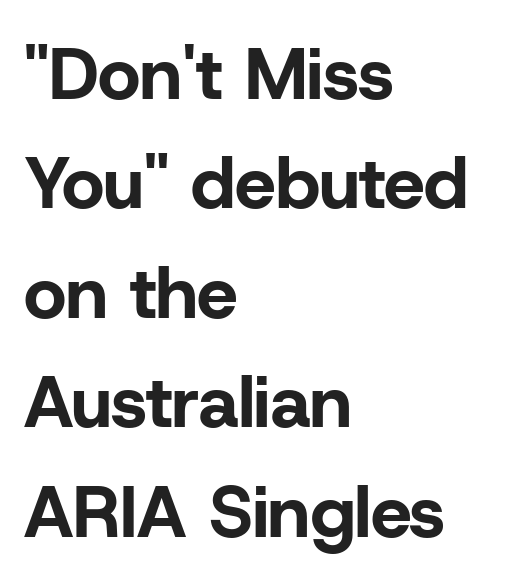
The compositor pushed each line to the left boundary. This sample keeps an unexceptional amount of space between lines. In terms of letterspacing, this is plain default setting. The letters advance in unequal steps, a hallmark of proportional type. The area under the type is left untouched. Each letter's strokes conclude bluntly, with no projecting serifs.
